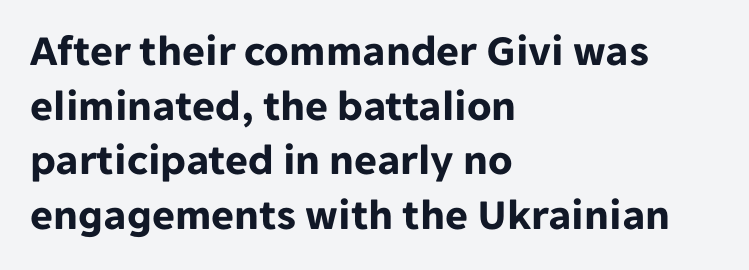
The image shows 44 px bold sans-serif type, upright; set left-aligned, line spacing 1.24x, normal letter spacing, not underlined; low stroke contrast and a medium x-height.
